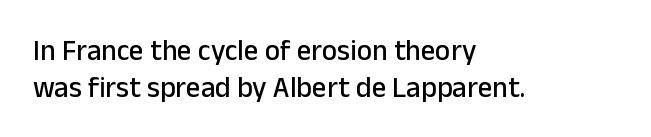
The image shows 29 px sans-serif type, upright; set left-aligned, normal line spacing (1.28x), normal letter spacing, not underlined; low stroke contrast and a medium x-height.
